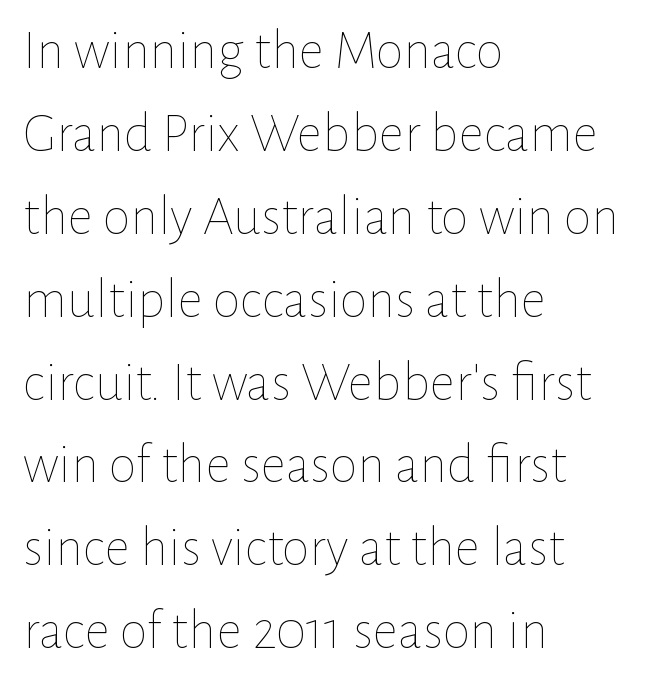
Q: Is the text bold? A: No.
Q: Is the text italic (slanted)? A: No, it is upright.
Q: Is the text underlined? A: No.
Q: How is the paragraph aligned? A: Left-aligned.
Q: Is the spacing between letters normal or unusually wide? A: Normal.
Q: Is the spacing between lines tight, normal or loose? A: Normal.
Q: Width (condensed, normal, or wide)? A: Normal.
Q: Stroke contrast? A: Low.
Q: x-height? A: Medium.
Q: Monospaced? A: No.
